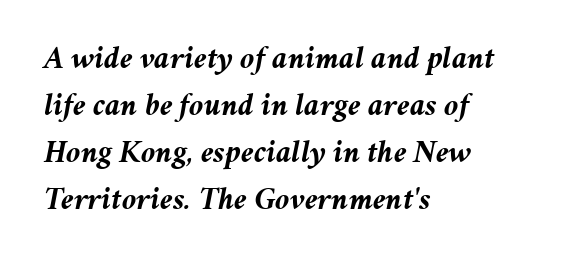
The image shows 32 px semibold type, italic (leaning right); set left-aligned, normal line spacing (1.47x), normal letter spacing, not underlined; medium stroke contrast and a medium x-height.
